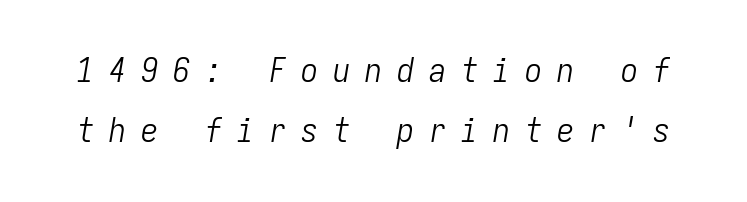
{"italic": "yes", "lean": "right", "slant_degrees": 9, "bold": "no", "weight": "light", "width": "condensed", "stroke_contrast": "low", "x_height": "medium", "monospaced": "yes", "underline": "no", "line_spacing_ratio": 1.77, "letter_spacing": "wide", "letter_spacing_em": 0.44, "glyph_px": 34}
